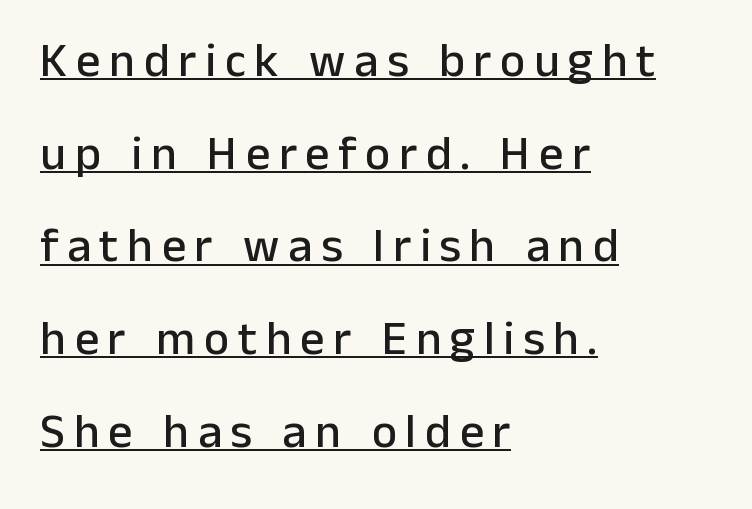
{"serif": "no", "italic": "no", "width": "normal", "stroke_contrast": "low", "x_height": "medium", "monospaced": "no", "underline": "yes", "align": "left", "line_spacing": "loose", "line_spacing_ratio": 1.93, "glyph_px": 48}
